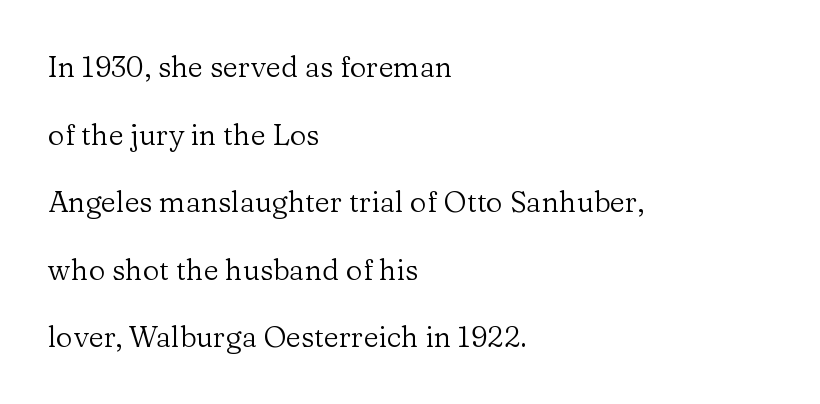
The image shows 29 px regular-weight serif type, upright; set left-aligned, loose line spacing (2.33x), normal letter spacing, not underlined; low stroke contrast and a medium x-height.
